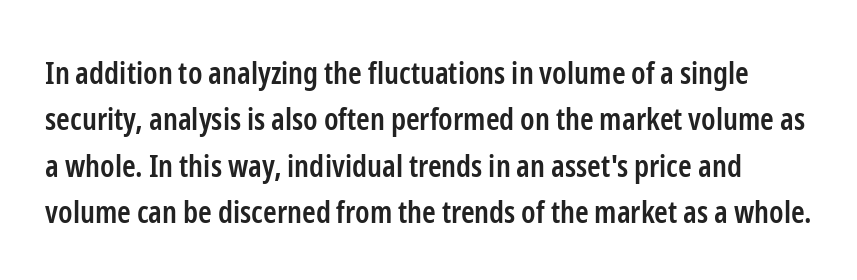
{"serif": "no", "italic": "no", "bold": "semi", "weight": "semibold", "width": "condensed", "stroke_contrast": "low", "x_height": "medium", "monospaced": "no", "underline": "no", "line_spacing": "normal", "line_spacing_ratio": 1.5, "letter_spacing": "normal", "letter_spacing_em": 0.0, "glyph_px": 31}
